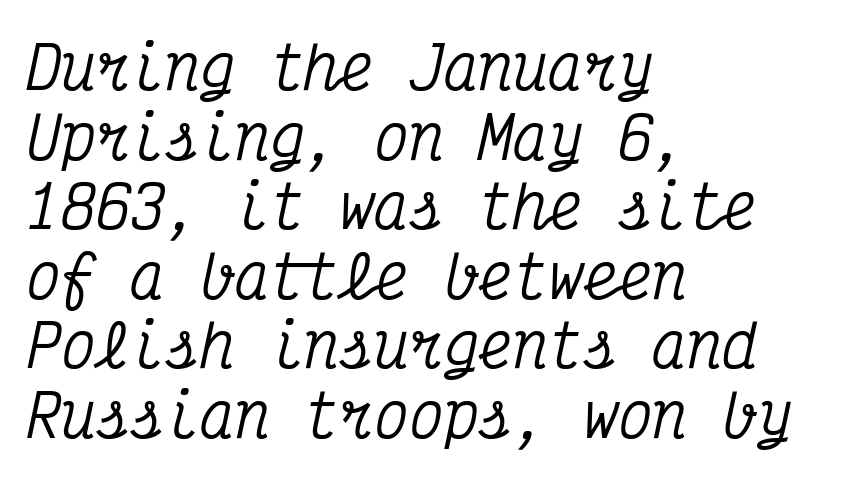
The type family on display is of the serif kind. This rendering features lettering with no underline. Every row of glyphs begins at an identical x-position on the left. The tracking reads as untouched default to a designer's eye. The rendering uses typewriter-style spacing with identical character cells.
